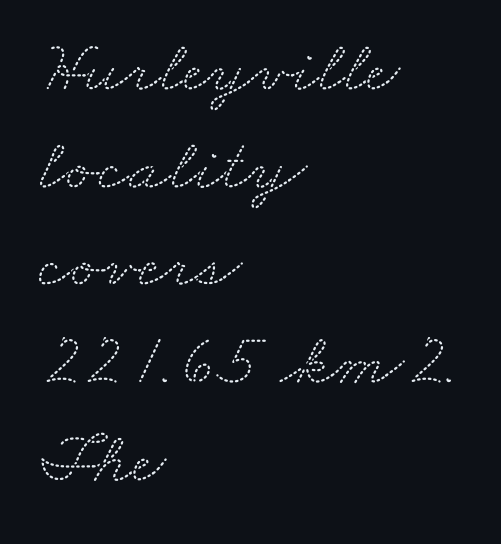
{"serif": "yes", "width": "wide", "stroke_contrast": "medium", "x_height": "small", "monospaced": "no", "underline": "no", "align": "left", "line_spacing": "normal", "line_spacing_ratio": 1.32, "letter_spacing": "normal", "letter_spacing_em": 0.0, "glyph_px": 74}
